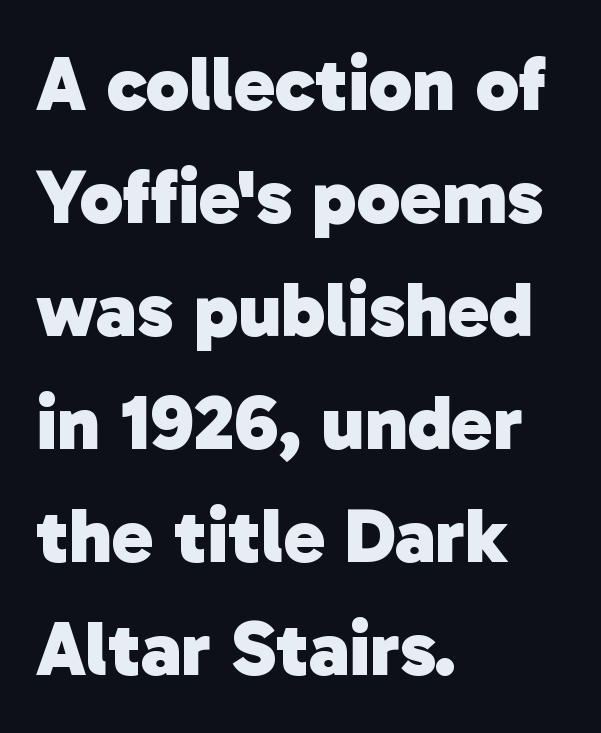
{"serif": "no", "bold": "yes", "weight": "heavy", "width": "normal", "stroke_contrast": "low", "x_height": "medium", "monospaced": "no", "underline": "no", "align": "left", "line_spacing": "normal", "line_spacing_ratio": 1.45, "letter_spacing": "normal", "letter_spacing_em": 0.0, "glyph_px": 78}
